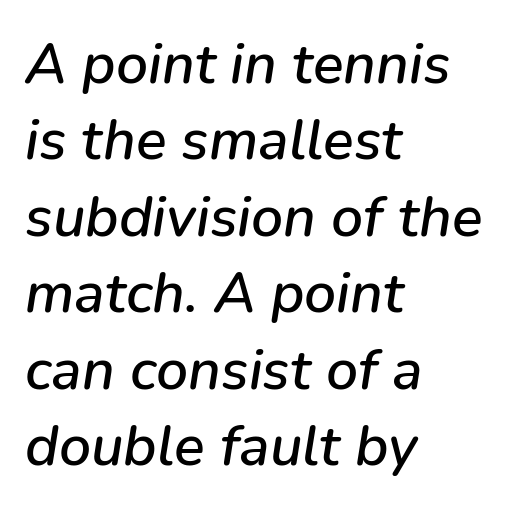
Q: Is the text italic (slanted)? A: Yes, it leans right by about 9 degrees.
Q: Is the text underlined? A: No.
Q: How is the paragraph aligned? A: Left-aligned.
Q: Is the spacing between letters normal or unusually wide? A: Normal.
Q: Is the spacing between lines tight, normal or loose? A: Normal.
Q: Width (condensed, normal, or wide)? A: Normal.
Q: Stroke contrast? A: Low.
Q: x-height? A: Medium.
Q: Monospaced? A: No.
